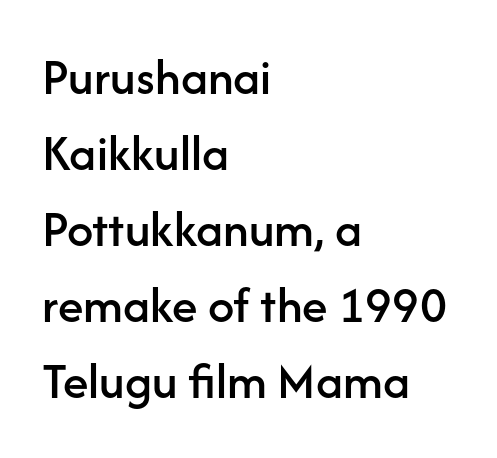
The passage shown is typed in a proportional face where columns would drift. There is no visible air inserted between adjacent glyphs. The foot of each line stays bare and open. Does the lettering tilt? It doesn't — this is upright. Check where the strokes stop: nothing finishes them off — pure sans. Casual observation: everything's shoved over to the left.
